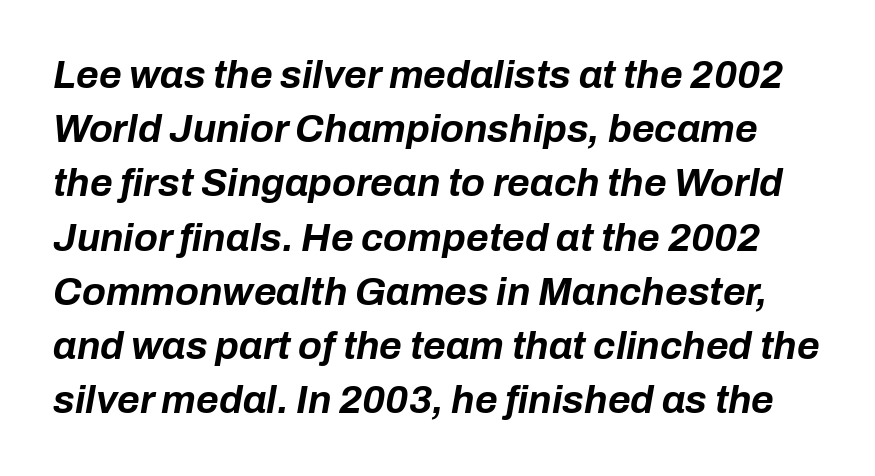
{"italic": "yes", "lean": "right", "slant_degrees": 10, "bold": "yes", "weight": "bold", "width": "normal", "stroke_contrast": "low", "x_height": "medium", "monospaced": "no", "underline": "no", "line_spacing": "normal", "line_spacing_ratio": 1.39, "letter_spacing": "normal", "letter_spacing_em": 0.0, "glyph_px": 39}
